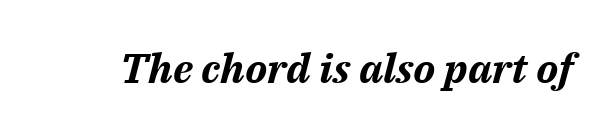
{"italic": "yes", "lean": "right", "slant_degrees": 14, "bold": "yes", "weight": "bold", "width": "normal", "stroke_contrast": "medium", "x_height": "medium", "monospaced": "no", "underline": "no", "letter_spacing": "normal", "letter_spacing_em": 0.0, "glyph_px": 41}
